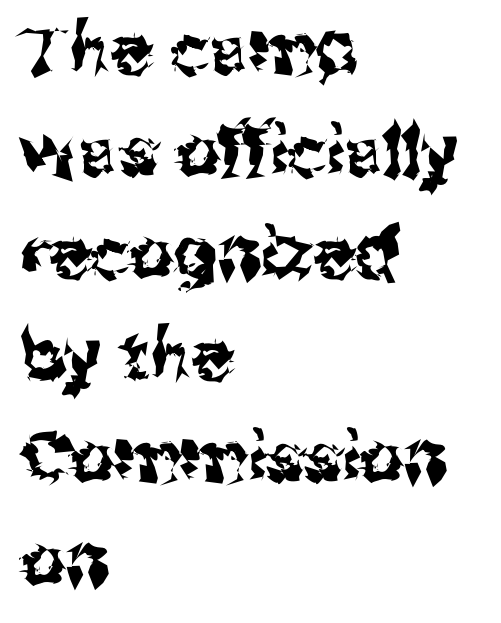
{"serif": "no", "italic": "no", "width": "normal", "stroke_contrast": "medium", "x_height": "medium", "monospaced": "no", "underline": "no", "align": "left", "line_spacing": "normal", "line_spacing_ratio": 1.48, "letter_spacing": "normal", "letter_spacing_em": 0.0, "glyph_px": 69}
